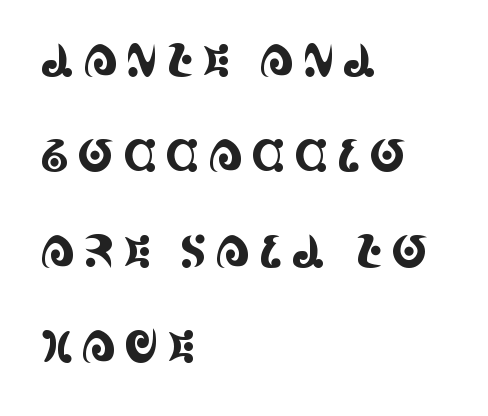
Character widths vary here, with narrow letters taking less room than wide ones. Line spacing here is loose. In terms of posture, this sample is upright. Only glyphs here, with clear space below each row.
